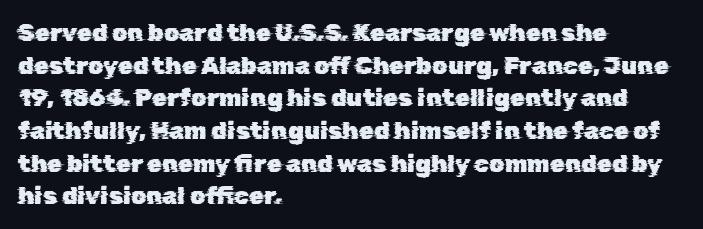
The text block is weighted toward the left margin, trailing off unevenly rightward. Tracking here is standard; glyphs follow each other at the usual distance. Vertically, the passage feels balanced, rows spaced as you'd expect. Type without underlining.
